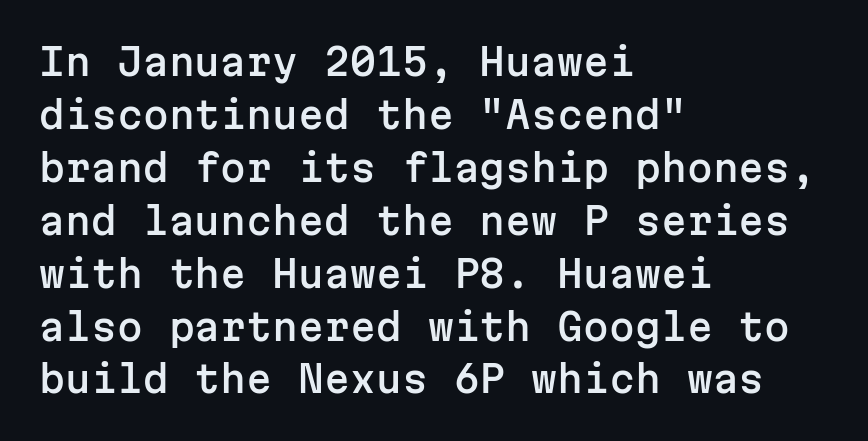
The image shows 37 px sans-serif type, upright, monospaced; set left-aligned, normal line spacing (1.43x), normal letter spacing, not underlined; low stroke contrast and a medium x-height.
